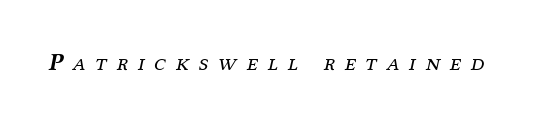
The image shows 24 px text type, italic (leaning right); set unusually wide letter spacing (+0.41 em), not underlined.
